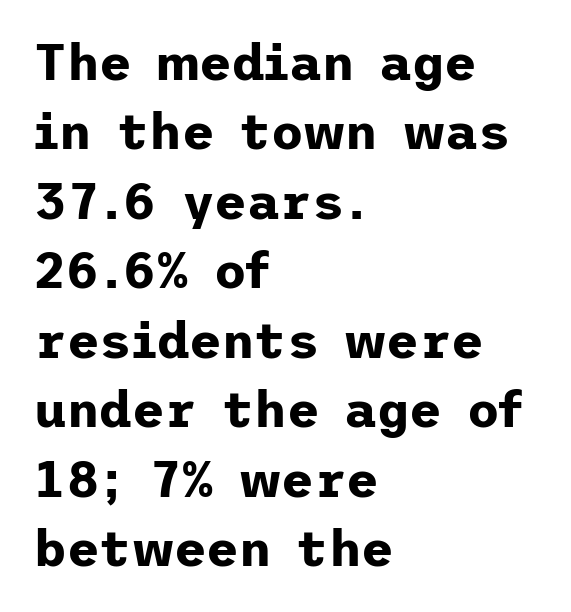
Stroke thickness is high; the sample reads as a true bold. Students, observe: this is what conventionally led text looks like. Typeset ragged right — the left edge is the straight one. These lines were composed using upright roman letters. Check the space under the baseline: it is left empty.
